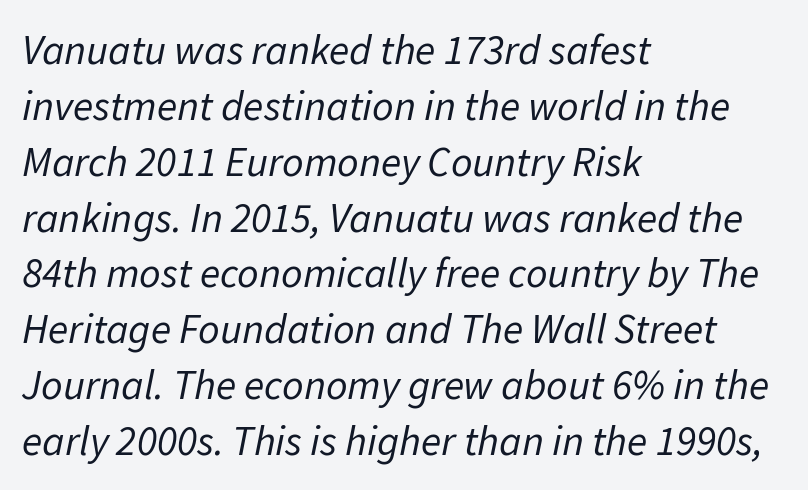
A light-to-regular cut is what we see here. Line starts are locked; line ends wander. Compared with typical body copy, the letter spacing here is the same. Every character sits at an angle, as italics do. This block has exactly the height ordinary leading produces.
